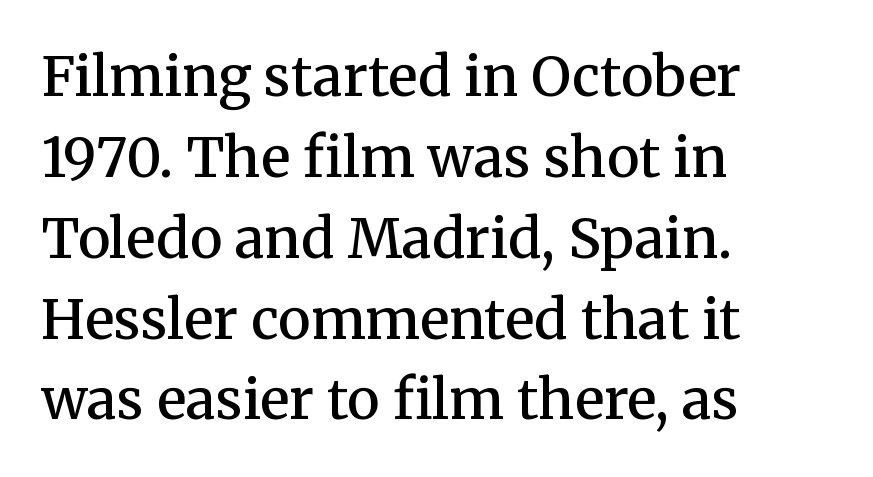
The image shows 55 px semibold serif type, upright; set left-aligned, normal line spacing (1.47x), normal letter spacing, not underlined; medium stroke contrast and a medium x-height.
